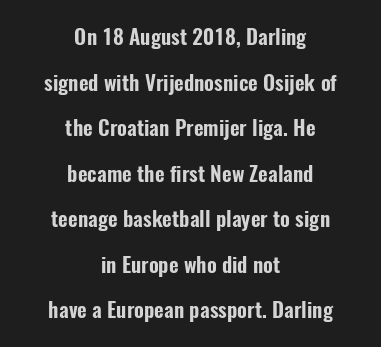
{"italic": "no", "underline": "no", "align": "center", "line_spacing": "loose", "line_spacing_ratio": 2.17, "letter_spacing": "normal", "letter_spacing_em": 0.0, "glyph_px": 21}
